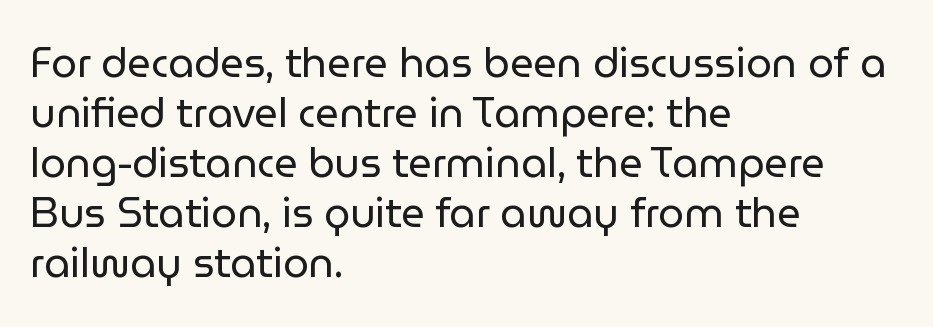
Stroke terminals: plain, sans-serif. Unlike italic type, these characters show no tilt at all. Weight class: somewhere from thin through regular. Character widths vary here, with narrow letters taking less room than wide ones.
